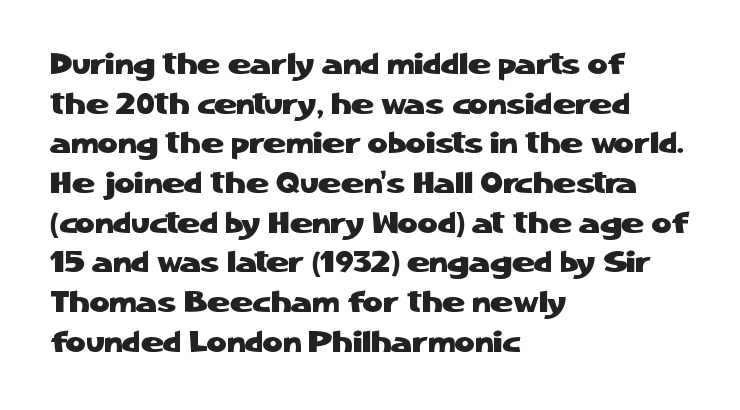
{"serif": "no", "italic": "no", "width": "normal", "stroke_contrast": "low", "x_height": "medium", "monospaced": "no", "underline": "no", "align": "left", "line_spacing": "normal", "line_spacing_ratio": 1.28, "letter_spacing": "normal", "letter_spacing_em": 0.0, "glyph_px": 31}
